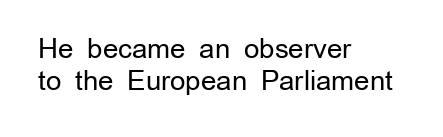
{"italic": "no", "bold": "no", "underline": "no", "align": "left", "line_spacing_ratio": 1.19, "letter_spacing": "normal", "letter_spacing_em": 0.0, "glyph_px": 27}
